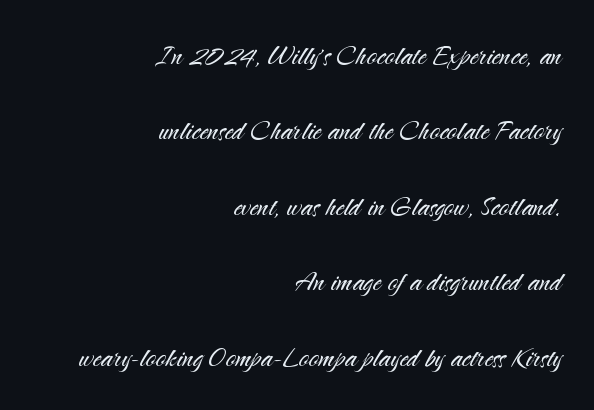
The image shows 34 px light sans-serif type; set right-aligned, loose line spacing (2.22x), normal letter spacing, not underlined; medium stroke contrast and a small x-height.
